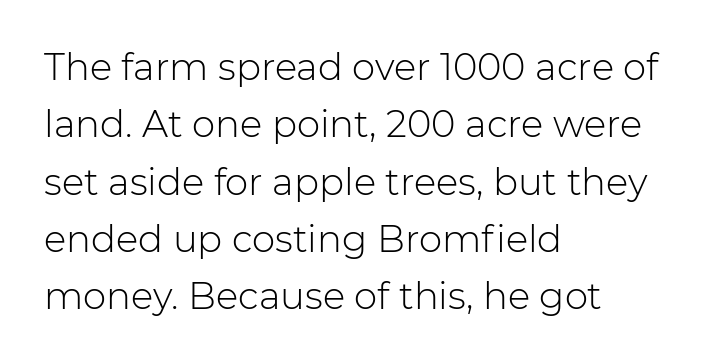
{"serif": "no", "italic": "no", "bold": "no", "weight": "light", "width": "normal", "stroke_contrast": "low", "x_height": "medium", "monospaced": "no", "underline": "no", "align": "left", "line_spacing": "normal", "line_spacing_ratio": 1.55, "letter_spacing": "normal", "letter_spacing_em": 0.0, "glyph_px": 37}
